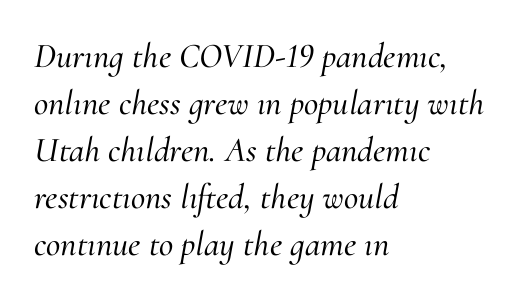
The image shows 35 px serif type, italic (leaning right); set left-aligned, normal line spacing (1.34x), normal letter spacing, not underlined; medium stroke contrast and a small x-height.
